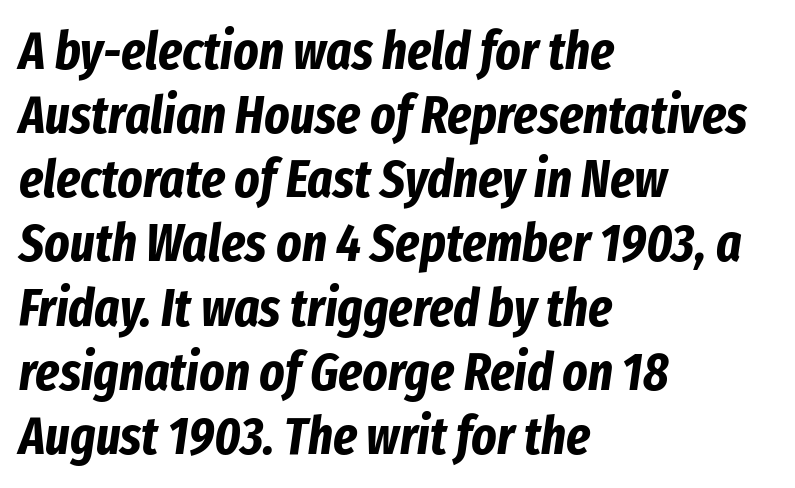
{"italic": "yes", "lean": "right", "slant_degrees": 8, "bold": "yes", "weight": "bold", "width": "condensed", "stroke_contrast": "low", "x_height": "medium", "monospaced": "no", "underline": "no", "align": "left", "line_spacing_ratio": 1.21, "letter_spacing": "normal", "letter_spacing_em": 0.0, "glyph_px": 53}
